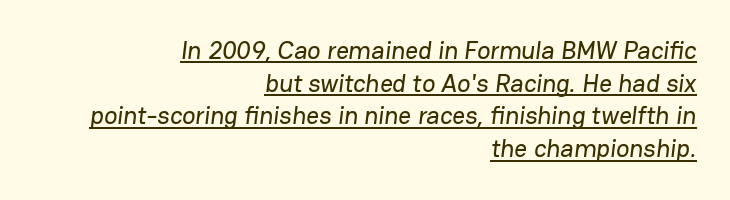
{"underline": "yes", "align": "right", "line_spacing": "normal", "line_spacing_ratio": 1.31, "letter_spacing": "normal", "letter_spacing_em": 0.0, "glyph_px": 25}
